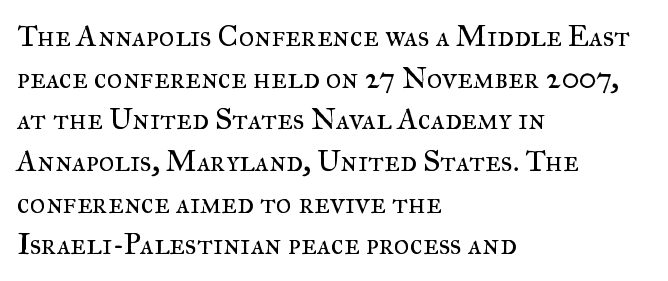
Q: Is the text bold? A: No.
Q: Is the text italic (slanted)? A: No, it is upright.
Q: Is the typeface a serif or a sans-serif typeface? A: Serif.
Q: Is the text underlined? A: No.
Q: How is the paragraph aligned? A: Left-aligned.
Q: Is the spacing between letters normal or unusually wide? A: Normal.
Q: Is the spacing between lines tight, normal or loose? A: Normal.
Q: Width (condensed, normal, or wide)? A: Normal.
Q: Stroke contrast? A: Medium.
Q: x-height? A: Small.
Q: Monospaced? A: No.
